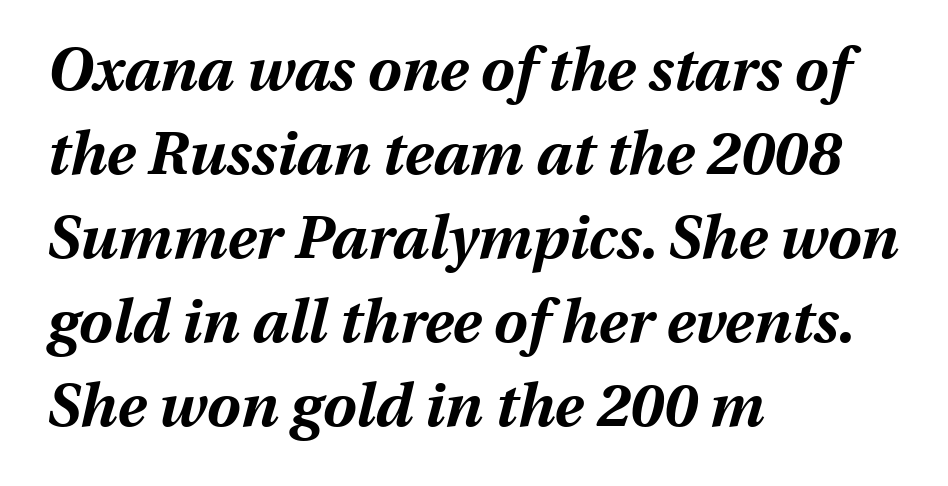
The image shows 60 px bold type, italic (leaning right); set left-aligned, normal line spacing (1.4x), normal letter spacing, not underlined; medium stroke contrast and a medium x-height.
